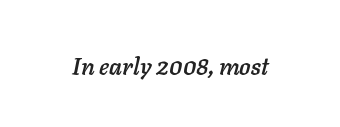
Q: Is the text italic (slanted)? A: Yes, it leans right by about 11 degrees.
Q: Is the text underlined? A: No.
Q: Is the spacing between letters normal or unusually wide? A: Normal.
